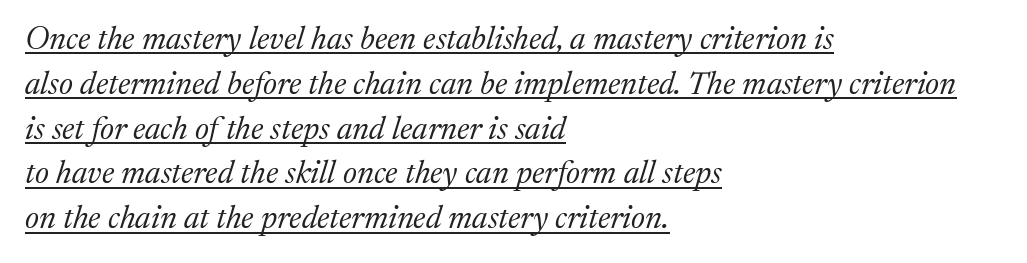
{"serif": "yes", "italic": "yes", "lean": "right", "slant_degrees": 17, "bold": "no", "weight": "regular", "width": "normal", "stroke_contrast": "medium", "x_height": "medium", "monospaced": "no", "underline": "yes", "align": "left", "line_spacing": "normal", "line_spacing_ratio": 1.4, "letter_spacing": "normal", "letter_spacing_em": 0.0, "glyph_px": 32}
